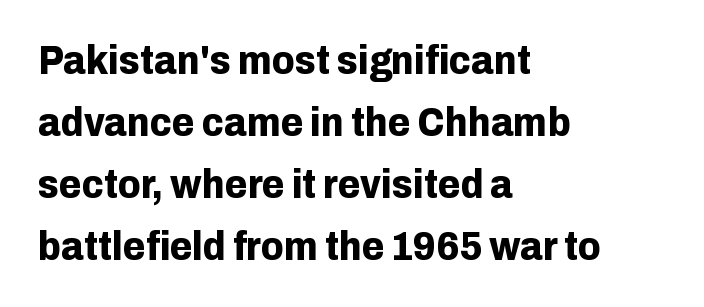
{"serif": "no", "italic": "no", "bold": "yes", "weight": "bold", "width": "normal", "stroke_contrast": "low", "x_height": "medium", "monospaced": "no", "underline": "no", "align": "left", "line_spacing": "normal", "line_spacing_ratio": 1.51, "letter_spacing": "normal", "letter_spacing_em": 0.0, "glyph_px": 41}
